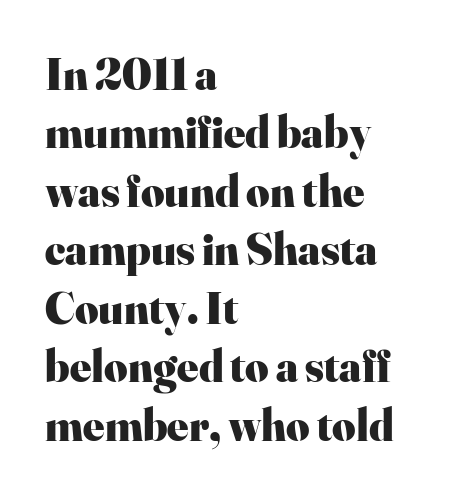
Q: Is the text bold? A: Yes.
Q: Is the text italic (slanted)? A: No, it is upright.
Q: Is the typeface a serif or a sans-serif typeface? A: Serif.
Q: Is the text underlined? A: No.
Q: How is the paragraph aligned? A: Left-aligned.
Q: Is the spacing between letters normal or unusually wide? A: Normal.
Q: Is the spacing between lines tight, normal or loose? A: Normal.
Q: Width (condensed, normal, or wide)? A: Normal.
Q: Stroke contrast? A: High.
Q: x-height? A: Small.
Q: Monospaced? A: No.
